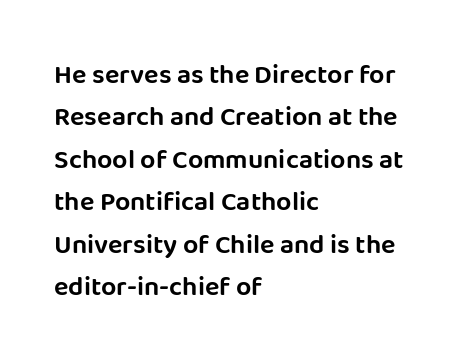
The image shows 27 px text type, upright; set left-aligned, normal line spacing (1.57x), normal letter spacing, not underlined.
